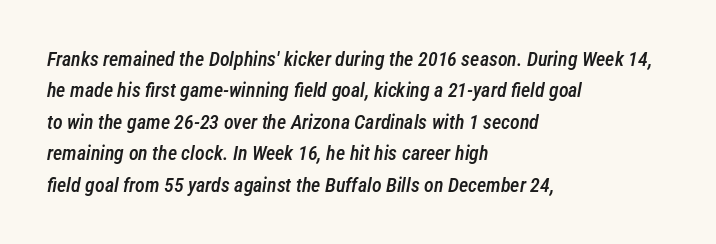
Q: Is the text bold? A: Semi-bold.
Q: Is the text italic (slanted)? A: Yes, it leans right by about 12 degrees.
Q: Is the text underlined? A: No.
Q: How is the paragraph aligned? A: Left-aligned.
Q: Is the spacing between letters normal or unusually wide? A: Normal.
Q: Is the spacing between lines tight, normal or loose? A: Normal.
